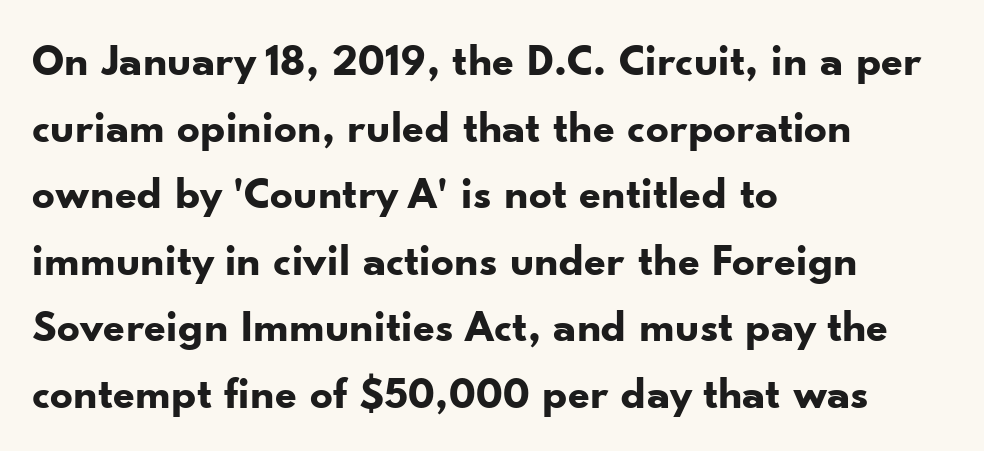
The baseline area is clear. Spacing verdict: proportional, widths tailored to each character. Nobody touched the tracking dial on this one. In CSS terms this would be text-align: left. Every stem runs plumb, perpendicular to the baseline. Font category for this specimen: sans-serif.
